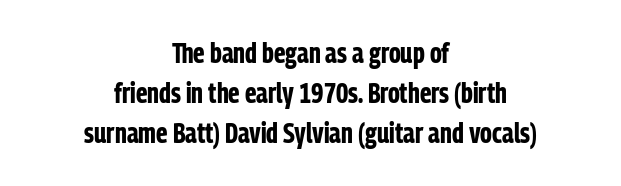
{"serif": "no", "italic": "no", "bold": "yes", "weight": "bold", "width": "condensed", "stroke_contrast": "low", "x_height": "medium", "monospaced": "no", "underline": "no", "align": "center", "line_spacing": "normal", "line_spacing_ratio": 1.43, "letter_spacing": "normal", "letter_spacing_em": 0.0, "glyph_px": 28}
